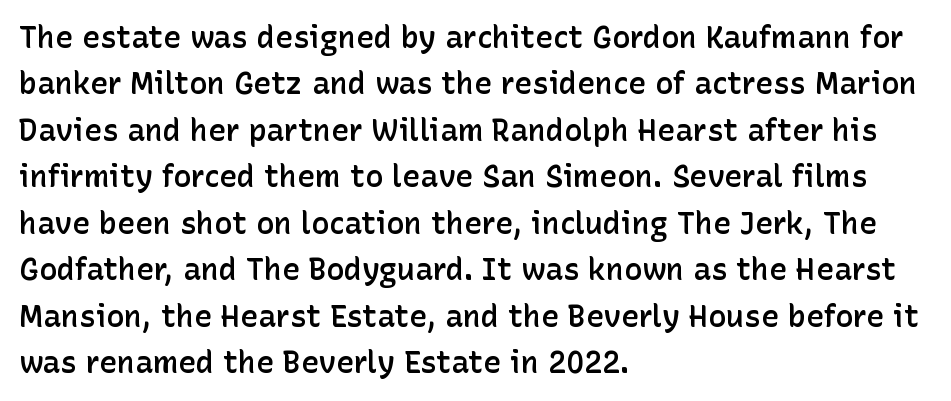
Q: Is the text bold? A: Semi-bold.
Q: Is the text italic (slanted)? A: No, it is upright.
Q: Is the typeface a serif or a sans-serif typeface? A: Sans-serif.
Q: Is the text underlined? A: No.
Q: How is the paragraph aligned? A: Left-aligned.
Q: Is the spacing between letters normal or unusually wide? A: Normal.
Q: Is the spacing between lines tight, normal or loose? A: Normal.
Q: Width (condensed, normal, or wide)? A: Normal.
Q: Stroke contrast? A: Low.
Q: x-height? A: Medium.
Q: Monospaced? A: No.
